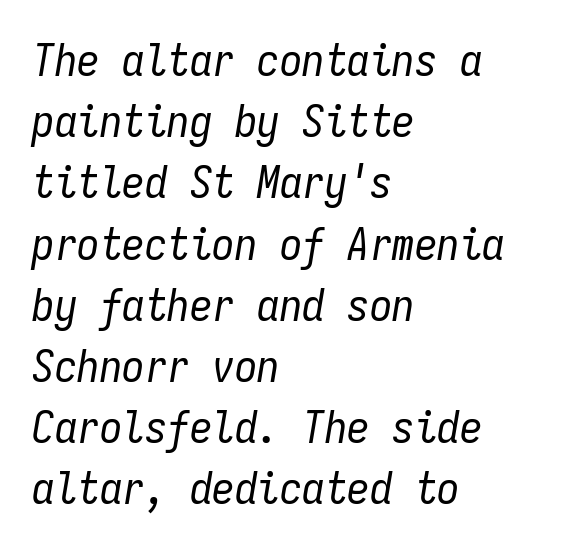
{"italic": "yes", "lean": "right", "slant_degrees": 9, "bold": "no", "weight": "regular", "width": "condensed", "stroke_contrast": "low", "x_height": "medium", "monospaced": "yes", "underline": "no", "align": "left", "line_spacing": "normal", "line_spacing_ratio": 1.36, "letter_spacing": "normal", "letter_spacing_em": 0.0, "glyph_px": 45}
